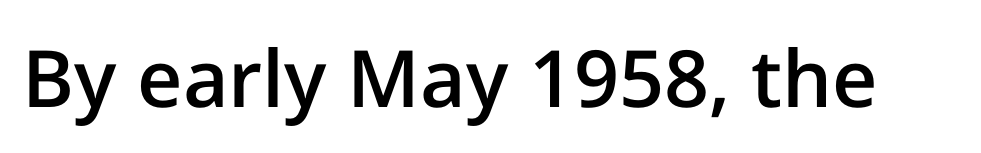
{"serif": "no", "italic": "no", "bold": "semi", "weight": "semibold", "width": "normal", "stroke_contrast": "low", "x_height": "medium", "monospaced": "no", "underline": "no", "letter_spacing": "normal", "letter_spacing_em": 0.0, "glyph_px": 79}
